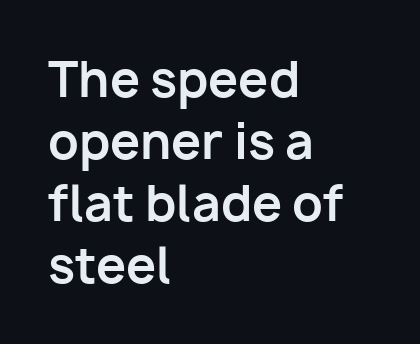
Q: Is the text bold? A: Yes.
Q: Is the text italic (slanted)? A: No, it is upright.
Q: Is the typeface a serif or a sans-serif typeface? A: Sans-serif.
Q: Is the text underlined? A: No.
Q: How is the paragraph aligned? A: Left-aligned.
Q: Is the spacing between letters normal or unusually wide? A: Normal.
Q: Is the spacing between lines tight, normal or loose? A: Normal.
Q: Width (condensed, normal, or wide)? A: Normal.
Q: Stroke contrast? A: Low.
Q: x-height? A: Medium.
Q: Monospaced? A: No.
